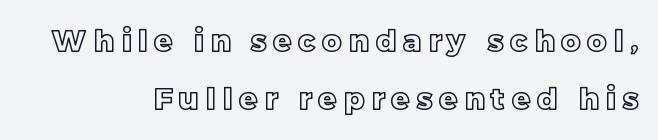
Q: Is the text italic (slanted)? A: No, it is upright.
Q: Is the text underlined? A: No.
Q: How is the paragraph aligned? A: Right-aligned.
Q: Is the spacing between letters normal or unusually wide? A: Unusually wide.
Q: Is the spacing between lines tight, normal or loose? A: Loose.
Q: Width (condensed, normal, or wide)? A: Normal.
Q: x-height? A: Large.
Q: Monospaced? A: No.
